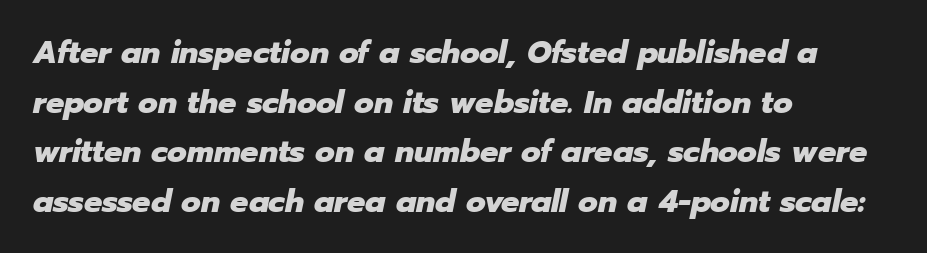
The image shows 32 px heavy type, italic (leaning right); set left-aligned, normal line spacing (1.55x), normal letter spacing, not underlined; low stroke contrast and a medium x-height.
